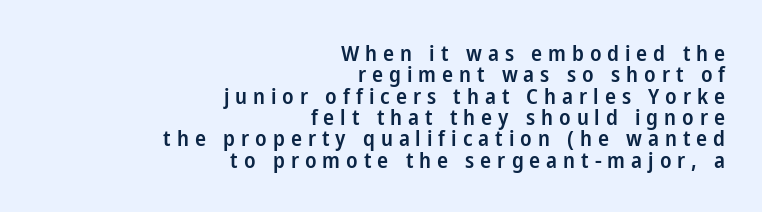
Q: Is the text bold? A: Semi-bold.
Q: Is the text italic (slanted)? A: No, it is upright.
Q: Is the text underlined? A: No.
Q: How is the paragraph aligned? A: Right-aligned.
Q: Is the spacing between letters normal or unusually wide? A: Unusually wide.
Q: Is the spacing between lines tight, normal or loose? A: Tight.
